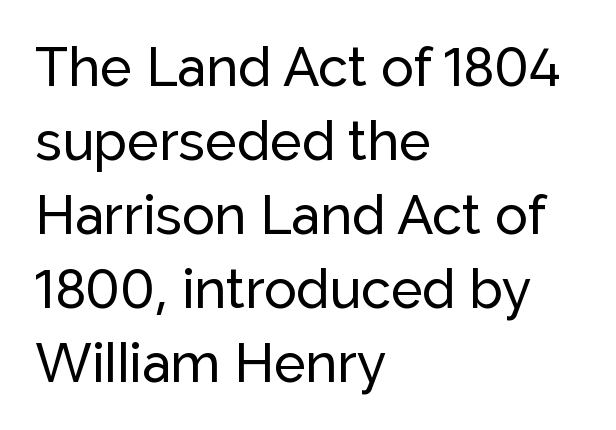
Q: Is the text italic (slanted)? A: No, it is upright.
Q: Is the typeface a serif or a sans-serif typeface? A: Sans-serif.
Q: Is the text underlined? A: No.
Q: How is the paragraph aligned? A: Left-aligned.
Q: Is the spacing between letters normal or unusually wide? A: Normal.
Q: Is the spacing between lines tight, normal or loose? A: Normal.
Q: Width (condensed, normal, or wide)? A: Normal.
Q: Stroke contrast? A: Low.
Q: x-height? A: Medium.
Q: Monospaced? A: No.
